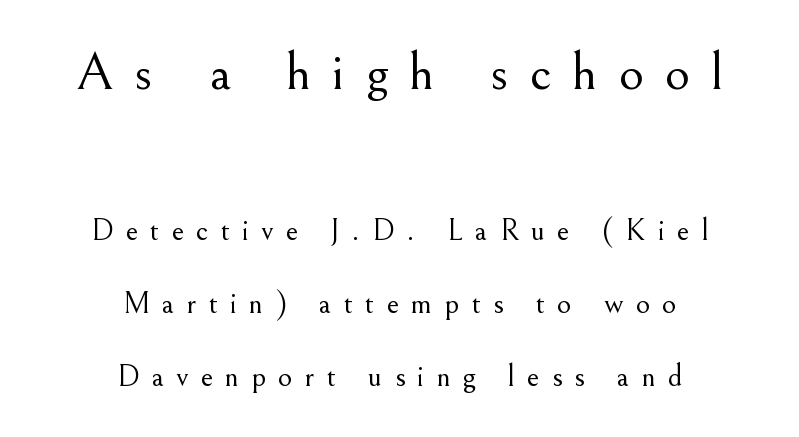
The image shows 54 px light serif type, upright; set centered, loose line spacing (2.36x), unusually wide letter spacing (+0.39 em), not underlined; the first (top) block is 1.74x larger; medium stroke contrast and a small x-height.
